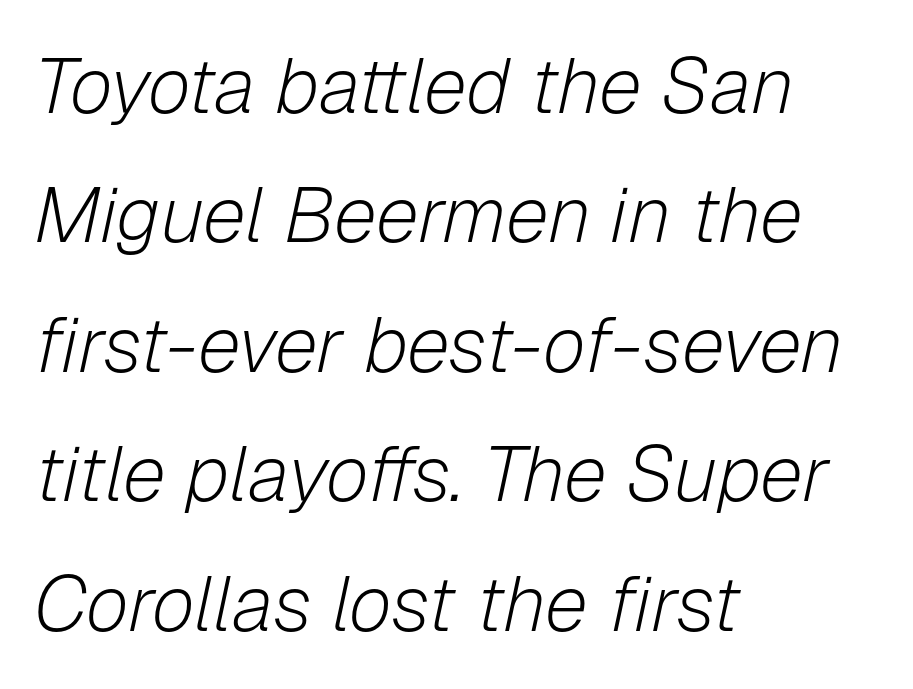
A quiet, ordinary-to-light weight characterises the typeface. The face used here is proportionally spaced, like ordinary book or web type. Successive baselines arrive at the customary interval. The specimen omits any rule beneath the text block's lines. Observe the lean: these are italic letterforms. Tracking here is standard; glyphs follow each other at the usual distance.
